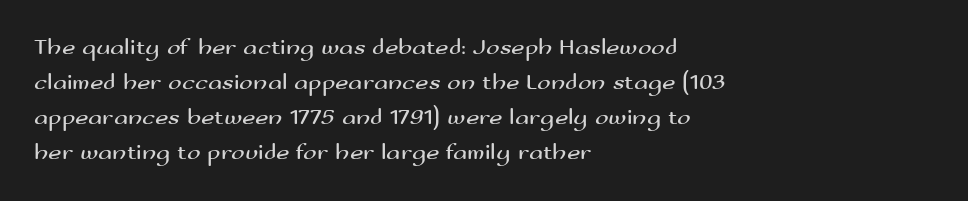
Q: Is the text bold? A: No.
Q: Is the text italic (slanted)? A: No, it is upright.
Q: Is the text underlined? A: No.
Q: How is the paragraph aligned? A: Left-aligned.
Q: Is the spacing between letters normal or unusually wide? A: Normal.
Q: Is the spacing between lines tight, normal or loose? A: Normal.
